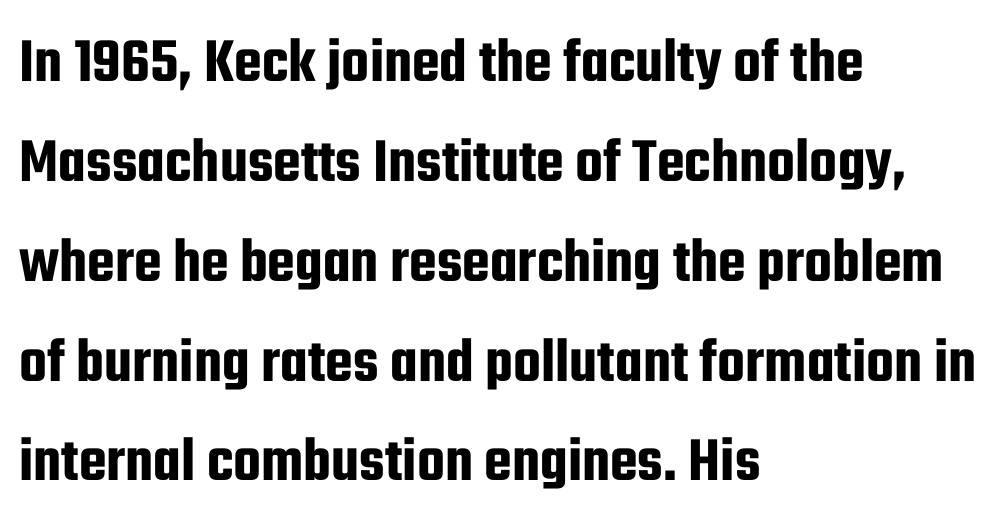
Q: Is the text italic (slanted)? A: No, it is upright.
Q: Is the typeface a serif or a sans-serif typeface? A: Sans-serif.
Q: Is the text underlined? A: No.
Q: How is the paragraph aligned? A: Left-aligned.
Q: Is the spacing between letters normal or unusually wide? A: Normal.
Q: Is the spacing between lines tight, normal or loose? A: Normal.
Q: Width (condensed, normal, or wide)? A: Condensed.
Q: Stroke contrast? A: Low.
Q: x-height? A: Medium.
Q: Monospaced? A: No.
